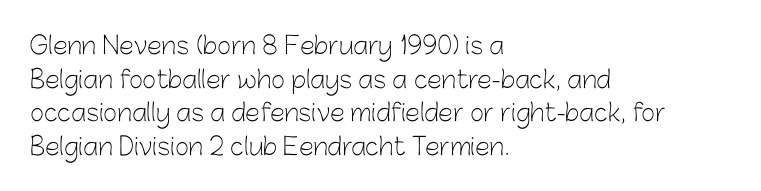
{"italic": "no", "bold": "no", "underline": "no", "align": "left", "line_spacing": "normal", "line_spacing_ratio": 1.4, "letter_spacing": "normal", "letter_spacing_em": 0.0, "glyph_px": 24}
